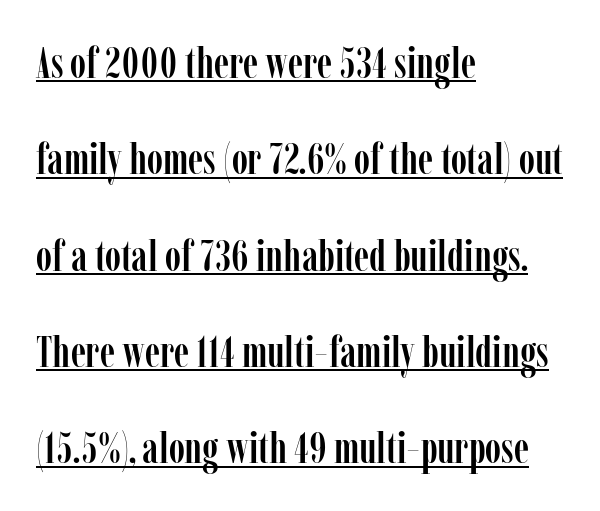
The image shows 44 px condensed serif type, upright; set left-aligned, loose line spacing (2.19x), normal letter spacing, underlined; low stroke contrast and a medium x-height.
